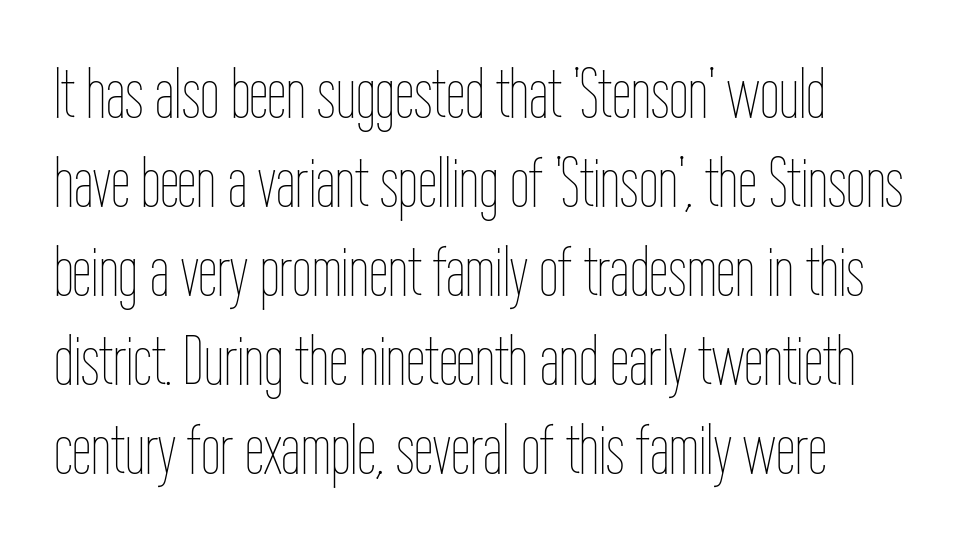
{"italic": "no", "bold": "no", "weight": "thin", "width": "condensed", "stroke_contrast": "low", "x_height": "medium", "monospaced": "no", "underline": "no", "line_spacing": "normal", "line_spacing_ratio": 1.27, "letter_spacing": "normal", "letter_spacing_em": 0.0, "glyph_px": 70}
